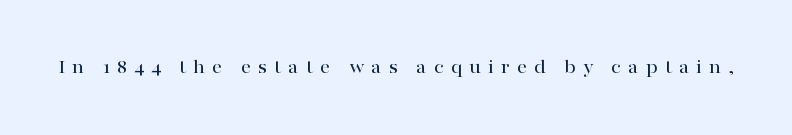
Q: Is the text italic (slanted)? A: No, it is upright.
Q: Is the text underlined? A: No.
Q: Is the spacing between letters normal or unusually wide? A: Unusually wide.
